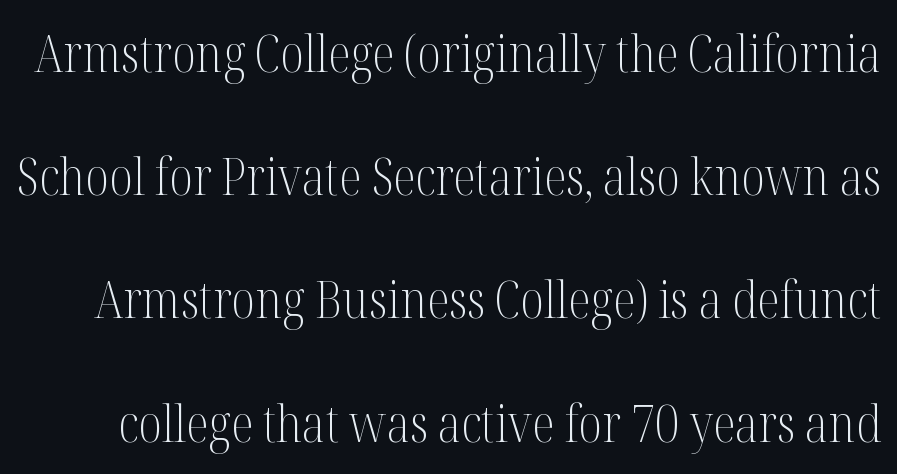
The image shows 52 px light, condensed serif type, upright; set loose line spacing (2.37x), normal letter spacing, not underlined; medium stroke contrast and a medium x-height.
